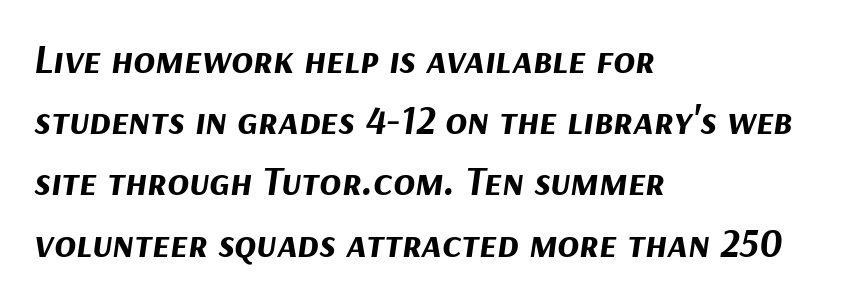
{"italic": "yes", "lean": "right", "slant_degrees": 9, "bold": "yes", "weight": "bold", "width": "normal", "stroke_contrast": "medium", "x_height": "medium", "monospaced": "no", "underline": "no", "align": "left", "line_spacing": "normal", "line_spacing_ratio": 1.53, "letter_spacing": "normal", "letter_spacing_em": 0.0, "glyph_px": 40}
